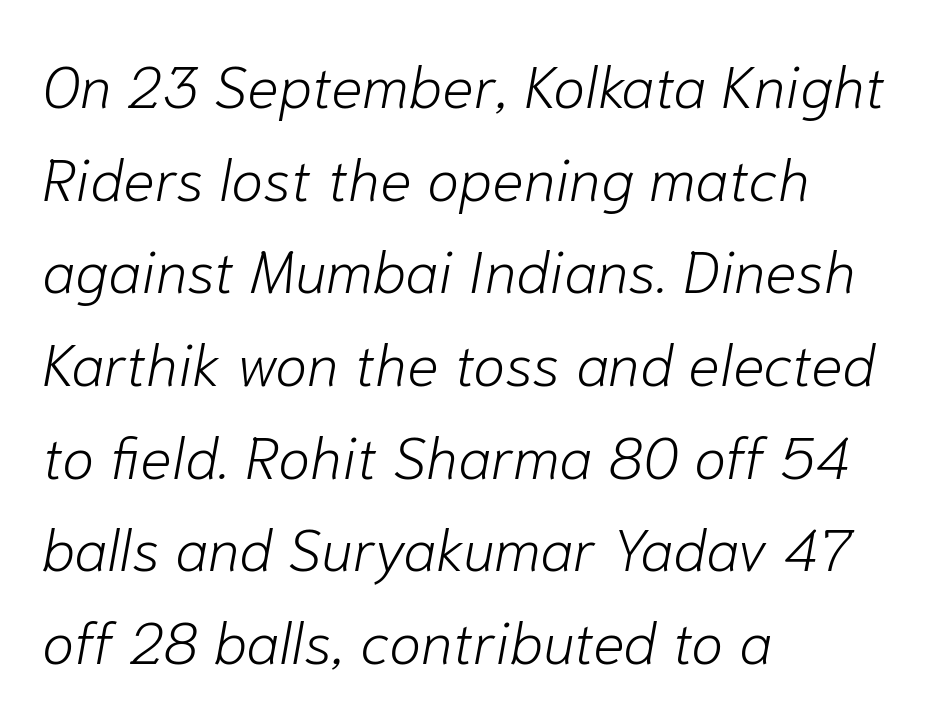
{"italic": "yes", "lean": "right", "slant_degrees": 10, "bold": "no", "weight": "light", "width": "normal", "stroke_contrast": "low", "x_height": "medium", "monospaced": "no", "underline": "no", "align": "left", "line_spacing": "normal", "line_spacing_ratio": 1.57, "letter_spacing": "normal", "letter_spacing_em": 0.0, "glyph_px": 59}
